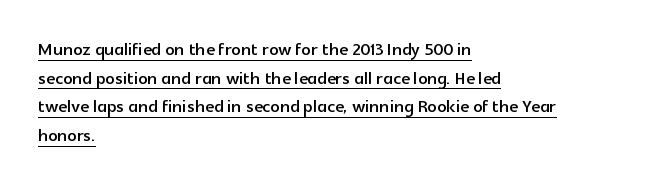
The image shows 23 px text type, upright; set left-aligned, normal line spacing (1.25x), normal letter spacing, underlined.
